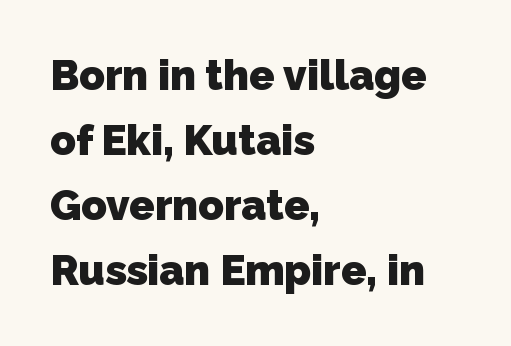
{"serif": "no", "bold": "yes", "weight": "heavy", "width": "normal", "stroke_contrast": "low", "x_height": "medium", "monospaced": "no", "underline": "no", "align": "left", "line_spacing": "normal", "line_spacing_ratio": 1.55, "letter_spacing": "normal", "letter_spacing_em": 0.0, "glyph_px": 42}
